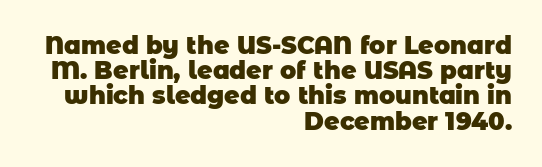
Characters follow at the spacing the type designer built in. The passage shown stacks its lines with hardly any gap. On the weight axis this lands at bold, roughly 700. Decoration check: the copy has no underline.
